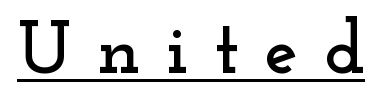
Yep, those are serifs on the letters. Posture: upright roman. Think of a printed novel: that variable character pitch is what you see here. The string is rendered with underlining switched on. The tracking jumps out immediately: characters are airy and widely separated.
